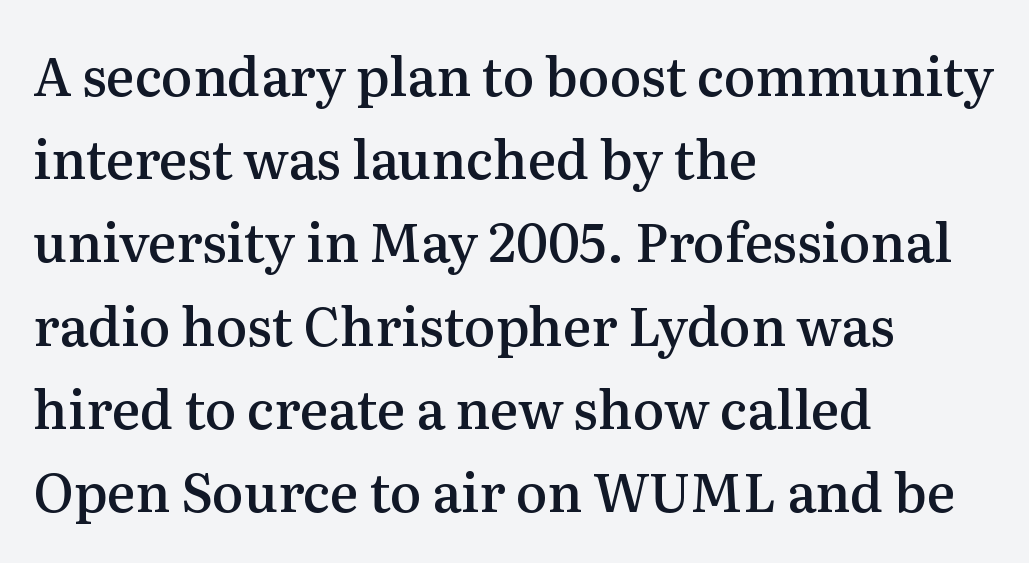
The image shows 53 px semibold serif type, upright; set left-aligned, normal line spacing (1.57x), normal letter spacing, not underlined; medium stroke contrast and a medium x-height.
